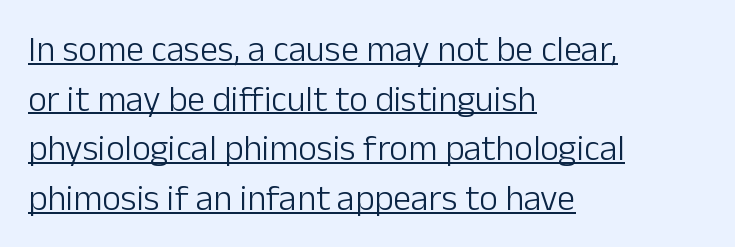
{"serif": "no", "italic": "no", "bold": "no", "weight": "light", "width": "normal", "stroke_contrast": "low", "x_height": "medium", "monospaced": "no", "underline": "yes", "align": "left", "line_spacing": "normal", "line_spacing_ratio": 1.38, "letter_spacing": "normal", "letter_spacing_em": 0.0, "glyph_px": 36}
